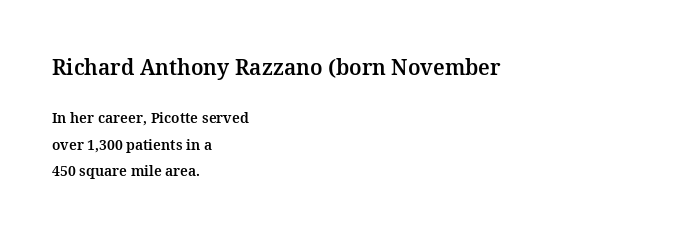
Anything drawn beneath the words? Only blank space. It's the straight-up-and-down kind of type. The ragged edge is on the right, which tells us the setting is flush left. Large over small — that's the arrangement of the two blocks here. How are the letters spaced? Ordinarily, with no added tracking.
